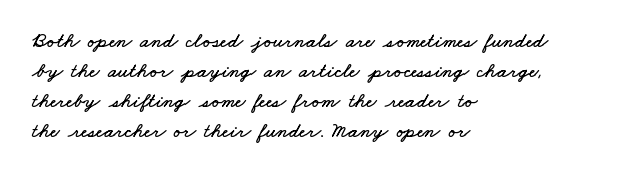
Q: Is the text underlined? A: No.
Q: How is the paragraph aligned? A: Left-aligned.
Q: Is the spacing between letters normal or unusually wide? A: Normal.
Q: Is the spacing between lines tight, normal or loose? A: Normal.
